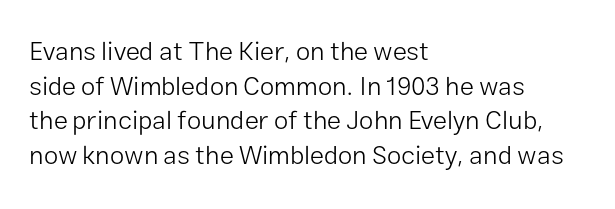
Q: Is the text bold? A: No.
Q: Is the text italic (slanted)? A: No, it is upright.
Q: Is the text underlined? A: No.
Q: How is the paragraph aligned? A: Left-aligned.
Q: Is the spacing between letters normal or unusually wide? A: Normal.
Q: Is the spacing between lines tight, normal or loose? A: Normal.
